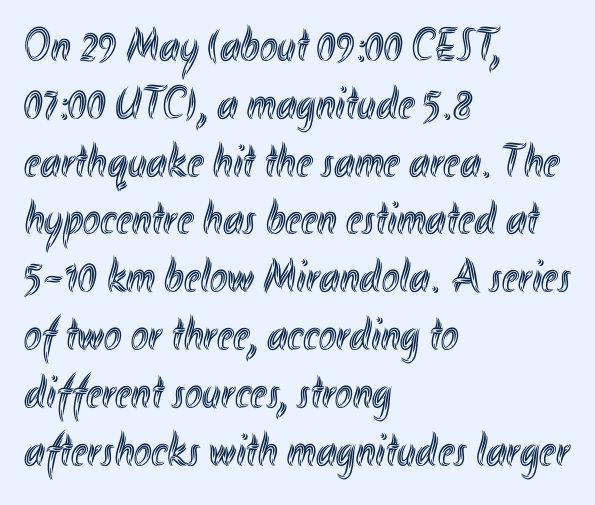
The baseline area is clear. Notice how the passage keeps a crisp vertical edge on the left only. In terms of letterspacing, this is plain default setting. Each letter keeps its own natural width here, so spacing adapts to shape.
